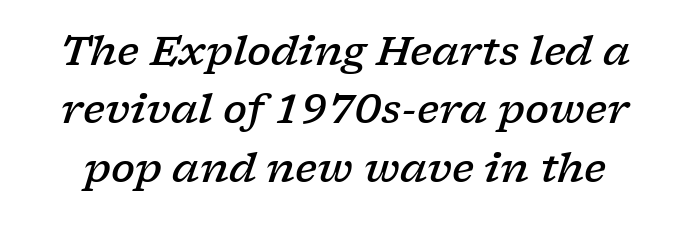
Words appear dense and cohesive because spacing is normal. The rows are spaced the way most documents space them. Quick note: underline off. Would a proofreader flag this as italicized? Yes.
